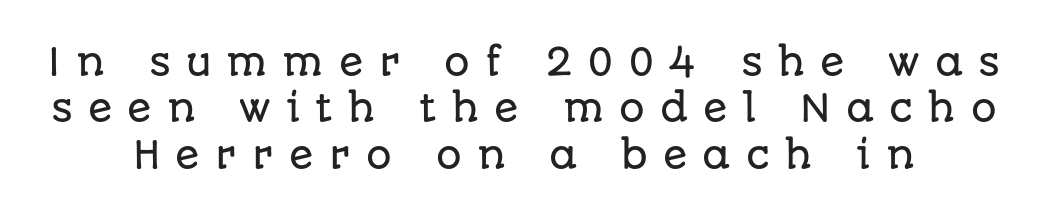
Q: Is the text italic (slanted)? A: No, it is upright.
Q: Is the typeface a serif or a sans-serif typeface? A: Sans-serif.
Q: Is the text underlined? A: No.
Q: How is the paragraph aligned? A: Centered.
Q: Is the spacing between letters normal or unusually wide? A: Unusually wide.
Q: Is the spacing between lines tight, normal or loose? A: Normal.
Q: Width (condensed, normal, or wide)? A: Normal.
Q: Stroke contrast? A: Low.
Q: x-height? A: Large.
Q: Monospaced? A: No.
